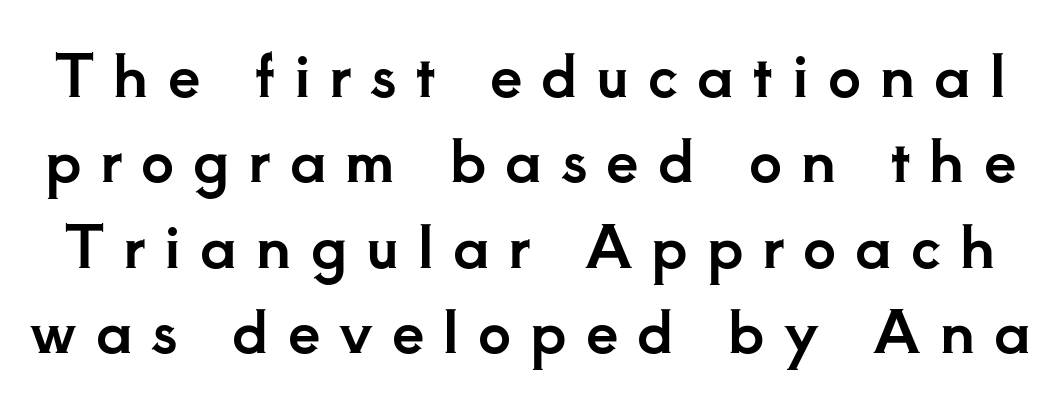
{"serif": "yes", "italic": "no", "width": "normal", "stroke_contrast": "low", "x_height": "small", "monospaced": "no", "underline": "no", "line_spacing": "normal", "line_spacing_ratio": 1.47, "letter_spacing": "wide", "letter_spacing_em": 0.33, "glyph_px": 58}
